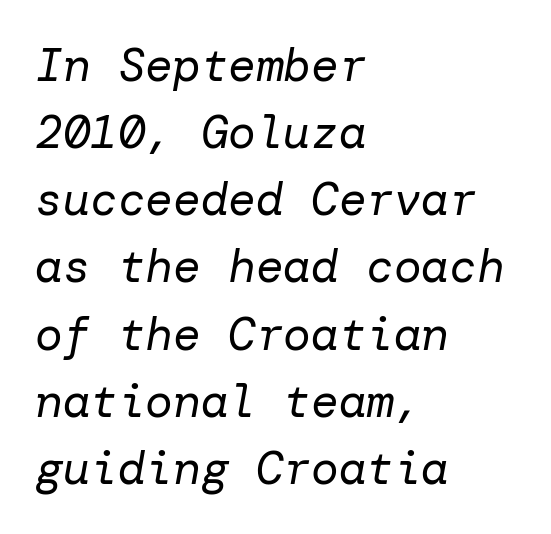
{"italic": "yes", "lean": "right", "slant_degrees": 10, "bold": "no", "weight": "regular", "width": "normal", "stroke_contrast": "low", "x_height": "medium", "underline": "no", "align": "left", "line_spacing": "normal", "line_spacing_ratio": 1.46, "letter_spacing": "normal", "letter_spacing_em": 0.0, "glyph_px": 46}
